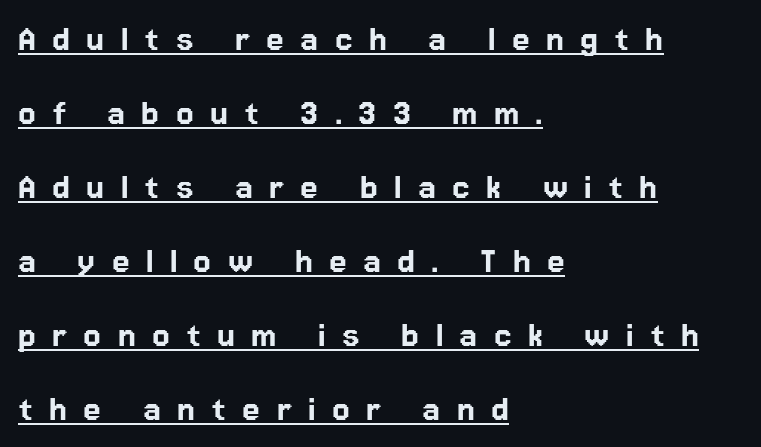
A baseline rule has been typeset under these characters. These lines are rendered in a variable-pitch font. Rendered with straight, roman letterforms. In terms of letterform style, serifs are entirely absent.
